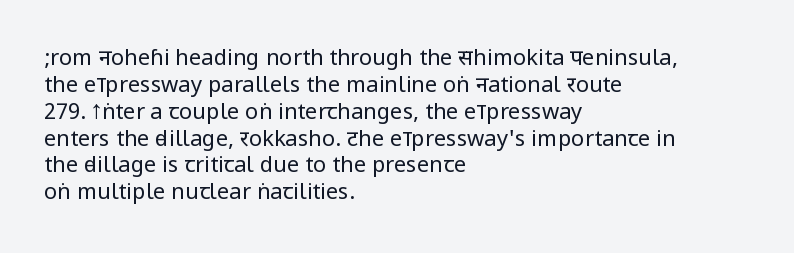
{"italic": "no", "bold": "no", "underline": "no", "align": "left", "line_spacing_ratio": 1.22, "letter_spacing": "normal", "letter_spacing_em": 0.0, "glyph_px": 22}
